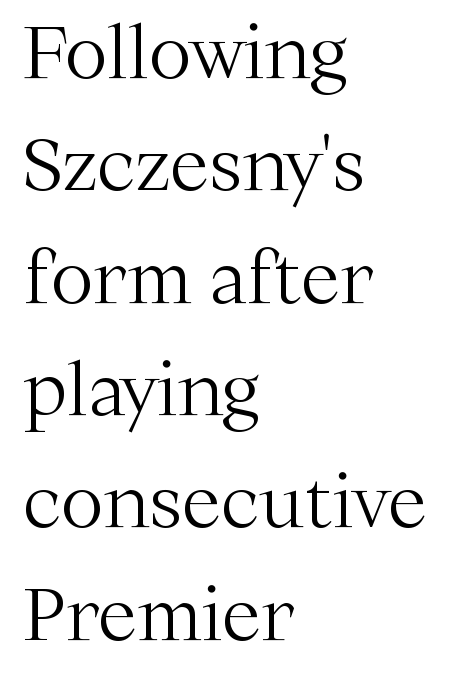
The image shows 72 px light serif type, upright; set left-aligned, normal line spacing (1.56x), normal letter spacing, not underlined; medium stroke contrast and a medium x-height.
